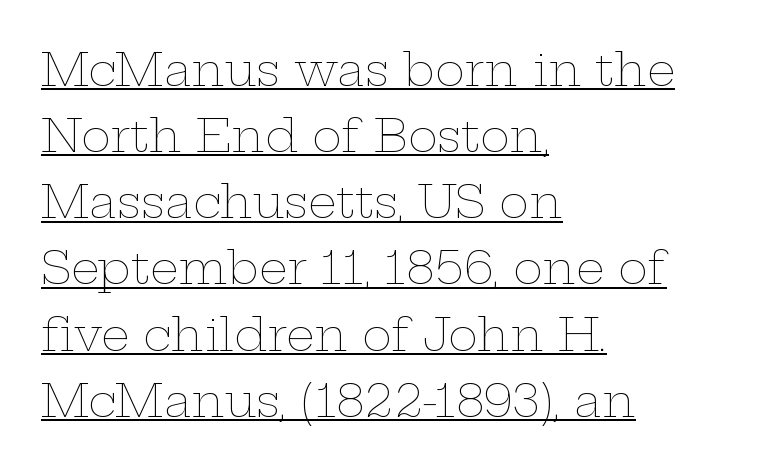
{"italic": "no", "bold": "no", "weight": "thin", "width": "wide", "stroke_contrast": "low", "x_height": "medium", "monospaced": "no", "underline": "yes", "align": "left", "line_spacing": "normal", "line_spacing_ratio": 1.47, "letter_spacing": "normal", "letter_spacing_em": 0.0, "glyph_px": 45}
